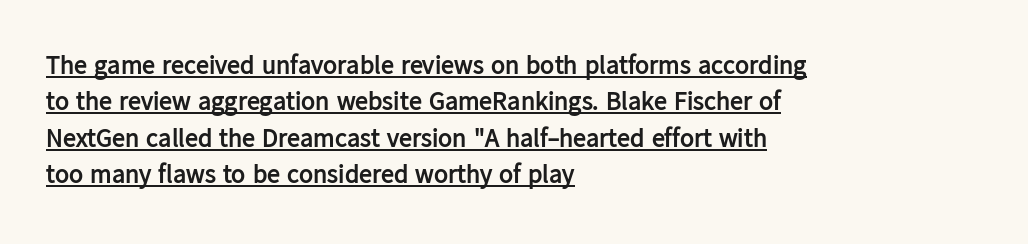
Q: Is the text bold? A: Yes.
Q: Is the text italic (slanted)? A: No, it is upright.
Q: Is the text underlined? A: Yes.
Q: How is the paragraph aligned? A: Left-aligned.
Q: Is the spacing between letters normal or unusually wide? A: Normal.
Q: Is the spacing between lines tight, normal or loose? A: Normal.
